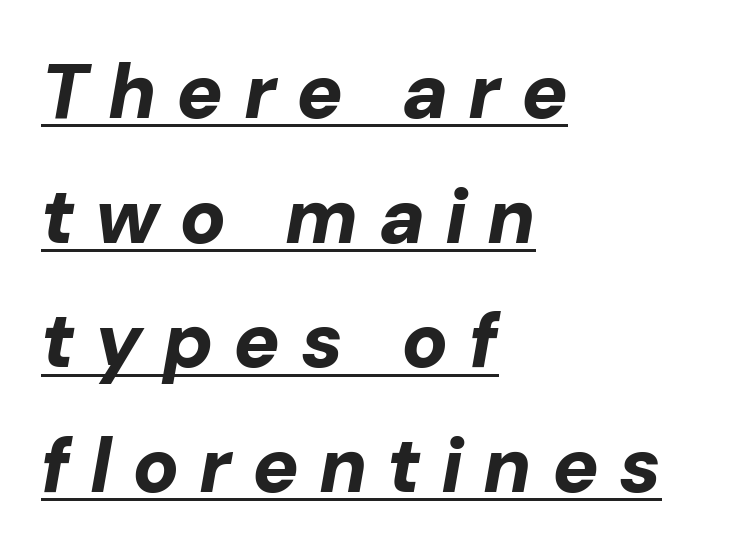
Leftover space on each line is placed entirely after the last word. Interline gaps are of average width in this sample. Letter spacing: wide. A baseline rule has been typeset under these characters. Compared with ordinary roman type, these characters are visibly tilted.
